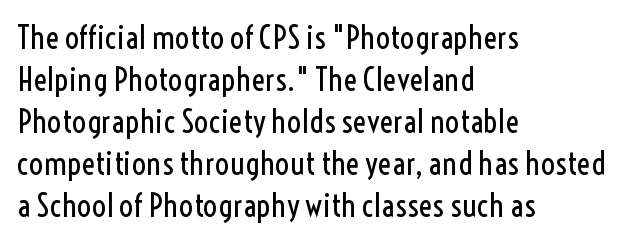
{"serif": "no", "italic": "no", "bold": "no", "weight": "regular", "width": "condensed", "x_height": "medium", "monospaced": "no", "underline": "no", "align": "left", "line_spacing": "normal", "line_spacing_ratio": 1.31, "letter_spacing": "normal", "letter_spacing_em": 0.0, "glyph_px": 32}
